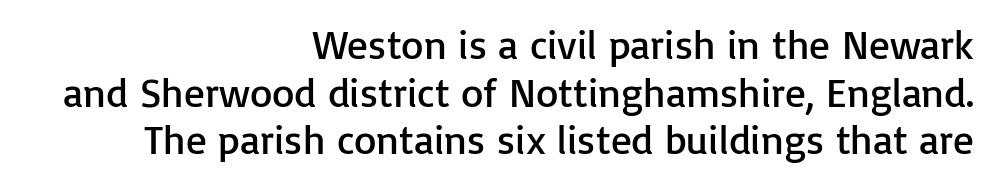
The image shows 41 px regular-weight sans-serif type, upright; set right-aligned, line spacing 1.16x, normal letter spacing, not underlined; low stroke contrast and a medium x-height.
